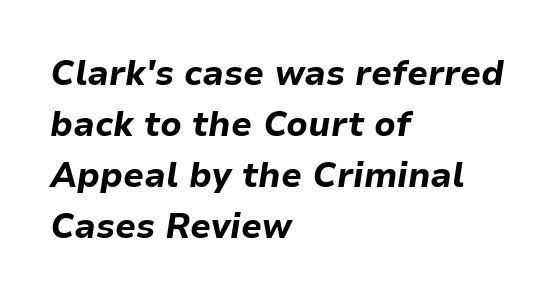
You could not count columns in this text — the font is proportionally spaced. On the weight axis this lands at bold, roughly 700. The space directly below the letters is spotless. Horizontally, the lines are justified to the leading edge only. Is there much room between lines? A standard amount, neither cramped nor airy.
